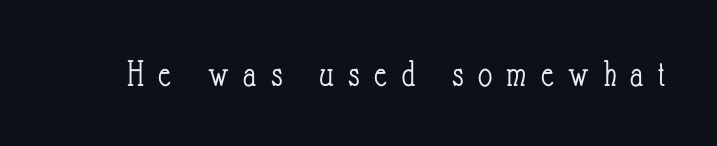
Glance below the letters and you will spot only blank space. What stands out about the letter spacing? Its width — letters are far apart. Style check: upright. Unbolded letterforms with no extra heft.
